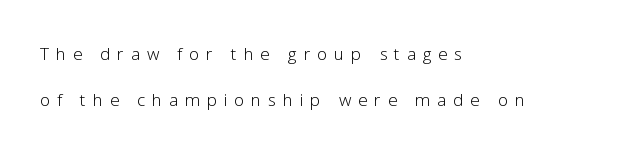
Is the letter spacing exaggerated? Yes — the characters are pushed far apart. Descenders hang freely into open space. In terms of posture, this sample is upright. Line beginnings align vertically; line endings do not. Summary of vertical rhythm: relaxed, with wide interline spacing. The typeface has the unassuming heft of standard copy or less.
